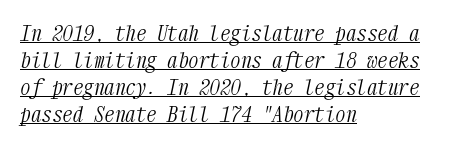
{"italic": "yes", "lean": "right", "slant_degrees": 12, "bold": "no", "underline": "yes", "align": "left", "line_spacing": "normal", "line_spacing_ratio": 1.28, "letter_spacing": "normal", "letter_spacing_em": 0.0, "glyph_px": 21}
